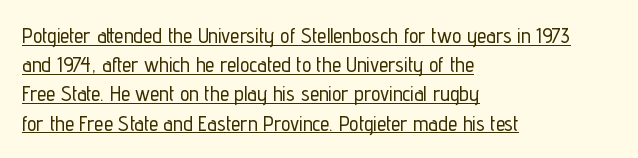
{"italic": "no", "underline": "yes", "align": "left", "line_spacing": "normal", "line_spacing_ratio": 1.39, "letter_spacing": "normal", "letter_spacing_em": 0.0, "glyph_px": 21}
